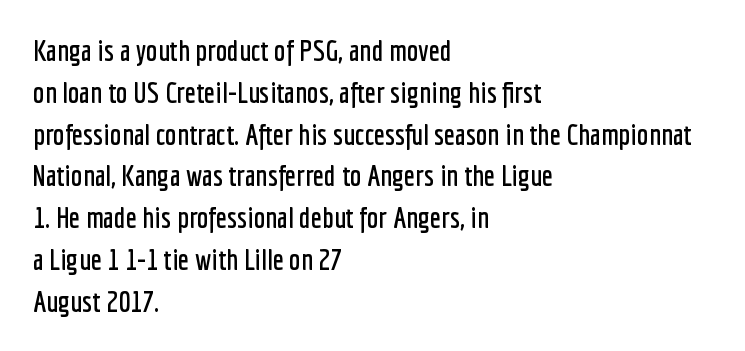
Q: Is the text italic (slanted)? A: No, it is upright.
Q: Is the typeface a serif or a sans-serif typeface? A: Sans-serif.
Q: Is the text underlined? A: No.
Q: How is the paragraph aligned? A: Left-aligned.
Q: Is the spacing between letters normal or unusually wide? A: Normal.
Q: Is the spacing between lines tight, normal or loose? A: Normal.
Q: Width (condensed, normal, or wide)? A: Condensed.
Q: Stroke contrast? A: Low.
Q: x-height? A: Medium.
Q: Monospaced? A: No.
